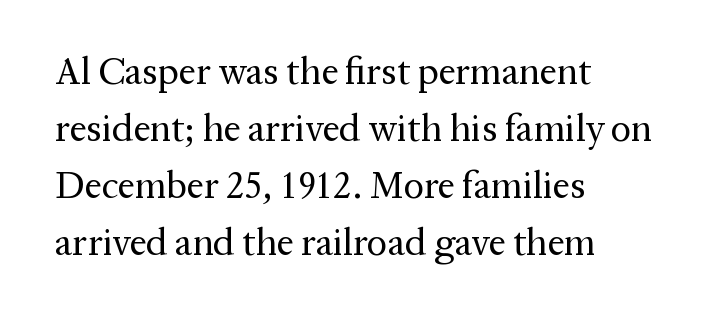
Layout note: lines flush left. Spacing verdict: proportional, widths tailored to each character. Descenders are the only things crossing below the line. Does the type have serifs? Yes, each stem ends in a small foot. There is no visible air inserted between adjacent glyphs.
